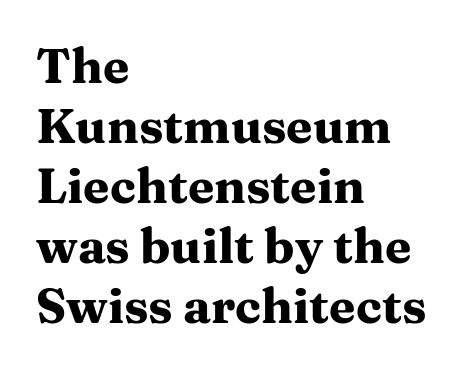
Q: Is the text bold? A: Yes.
Q: Is the text italic (slanted)? A: No, it is upright.
Q: Is the typeface a serif or a sans-serif typeface? A: Serif.
Q: Is the text underlined? A: No.
Q: How is the paragraph aligned? A: Left-aligned.
Q: Is the spacing between letters normal or unusually wide? A: Normal.
Q: Is the spacing between lines tight, normal or loose? A: Normal.
Q: Width (condensed, normal, or wide)? A: Wide.
Q: Stroke contrast? A: Medium.
Q: x-height? A: Medium.
Q: Monospaced? A: No.
